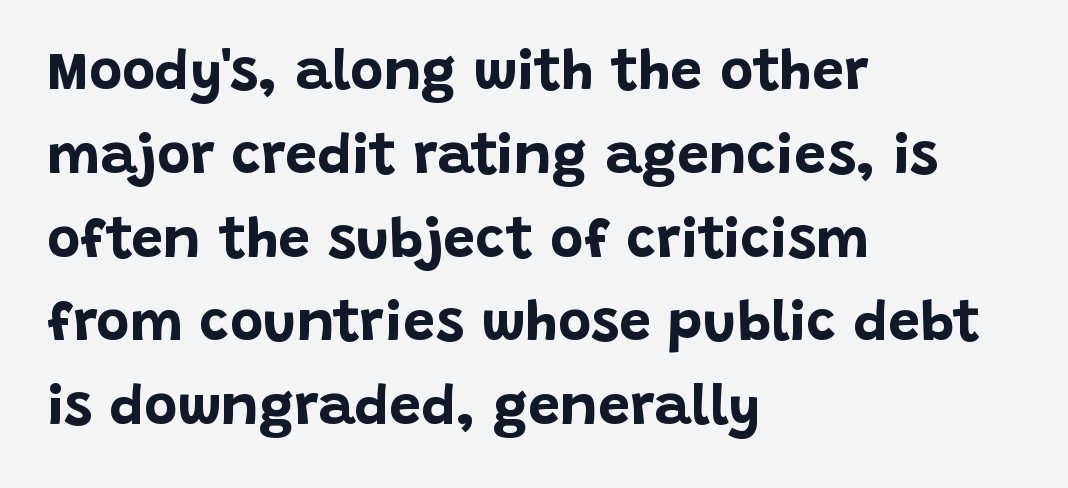
{"serif": "no", "italic": "no", "bold": "yes", "weight": "bold", "width": "normal", "stroke_contrast": "low", "x_height": "large", "monospaced": "no", "underline": "no", "align": "left", "line_spacing": "normal", "line_spacing_ratio": 1.47, "letter_spacing": "normal", "letter_spacing_em": 0.0, "glyph_px": 57}
